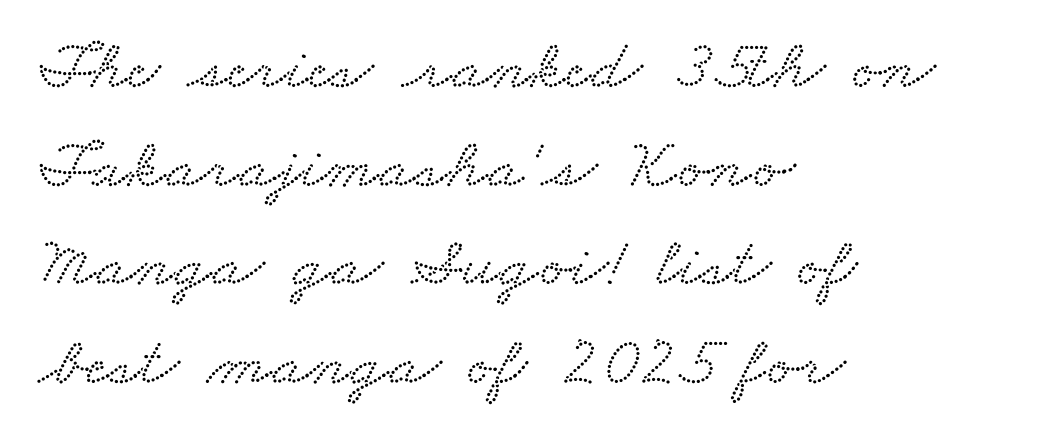
Q: Is the typeface a serif or a sans-serif typeface? A: Serif.
Q: Is the text underlined? A: No.
Q: How is the paragraph aligned? A: Left-aligned.
Q: Is the spacing between letters normal or unusually wide? A: Normal.
Q: Is the spacing between lines tight, normal or loose? A: Normal.
Q: Width (condensed, normal, or wide)? A: Wide.
Q: Stroke contrast? A: Low.
Q: x-height? A: Small.
Q: Monospaced? A: No.
